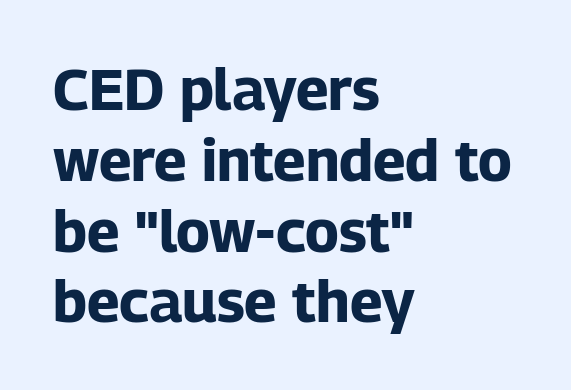
The image shows 58 px bold sans-serif type, upright; set left-aligned, line spacing 1.22x, normal letter spacing, not underlined; low stroke contrast and a medium x-height.
